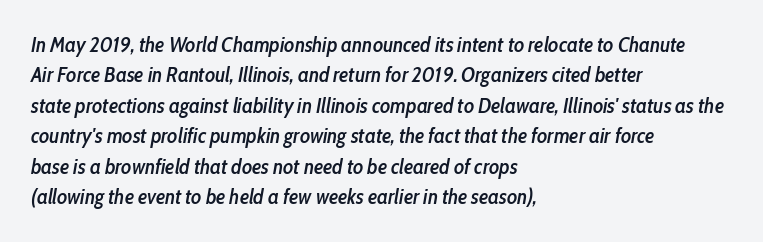
Q: Is the text bold? A: Semi-bold.
Q: Is the text italic (slanted)? A: Yes, it leans right by about 10 degrees.
Q: Is the text underlined? A: No.
Q: How is the paragraph aligned? A: Left-aligned.
Q: Is the spacing between letters normal or unusually wide? A: Normal.
Q: Is the spacing between lines tight, normal or loose? A: Normal.
